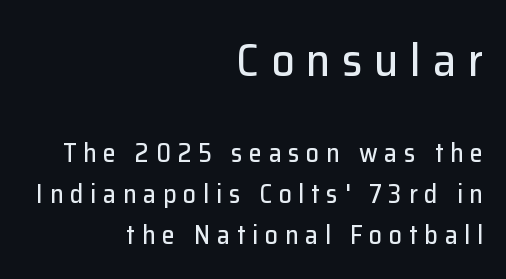
Any mark beneath the type? The region is blank. Honestly, the row spacing looks completely unremarkable. The more generous point size was reserved for the upper chunk. Upright lettering throughout.
